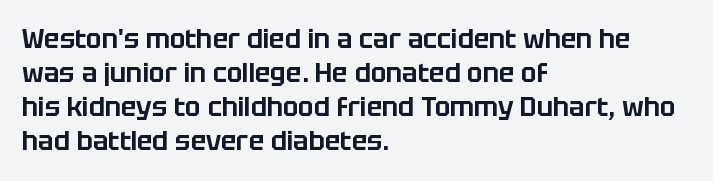
Q: Is the text italic (slanted)? A: No, it is upright.
Q: Is the text underlined? A: No.
Q: How is the paragraph aligned? A: Left-aligned.
Q: Is the spacing between letters normal or unusually wide? A: Normal.
Q: Is the spacing between lines tight, normal or loose? A: Normal.
